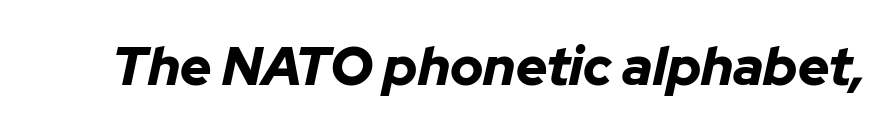
{"italic": "yes", "lean": "right", "slant_degrees": 12, "bold": "yes", "weight": "bold", "width": "normal", "stroke_contrast": "low", "x_height": "medium", "monospaced": "no", "underline": "no", "letter_spacing": "normal", "letter_spacing_em": 0.0, "glyph_px": 54}
